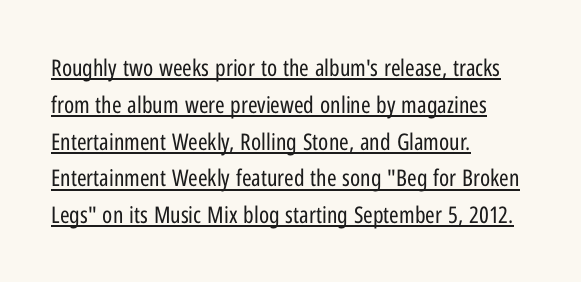
{"italic": "no", "bold": "no", "underline": "yes", "align": "left", "line_spacing": "normal", "line_spacing_ratio": 1.6, "letter_spacing": "normal", "letter_spacing_em": 0.0, "glyph_px": 23}
